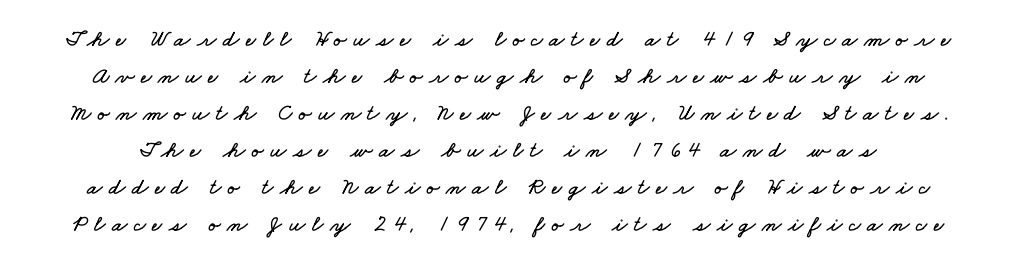
Q: Is the text underlined? A: No.
Q: Is the spacing between letters normal or unusually wide? A: Unusually wide.
Q: Is the spacing between lines tight, normal or loose? A: Normal.
